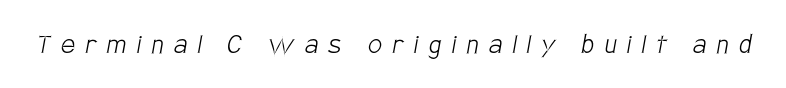
Q: Is the text bold? A: No.
Q: Is the typeface a serif or a sans-serif typeface? A: Sans-serif.
Q: Is the text underlined? A: No.
Q: Is the spacing between letters normal or unusually wide? A: Unusually wide.
Q: Width (condensed, normal, or wide)? A: Condensed.
Q: Stroke contrast? A: Low.
Q: x-height? A: Large.
Q: Monospaced? A: No.
